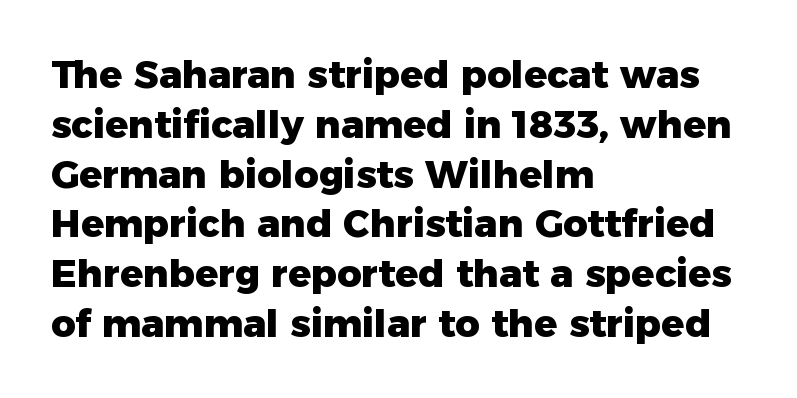
The image shows 38 px heavy sans-serif type, upright; set left-aligned, normal line spacing (1.31x), normal letter spacing, not underlined; low stroke contrast and a medium x-height.
